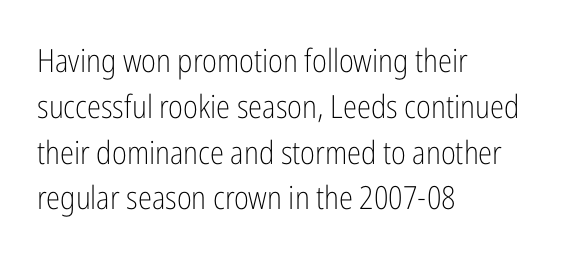
The image shows 32 px light, condensed sans-serif type, upright; set left-aligned, normal line spacing (1.43x), normal letter spacing, not underlined; low stroke contrast and a medium x-height.
